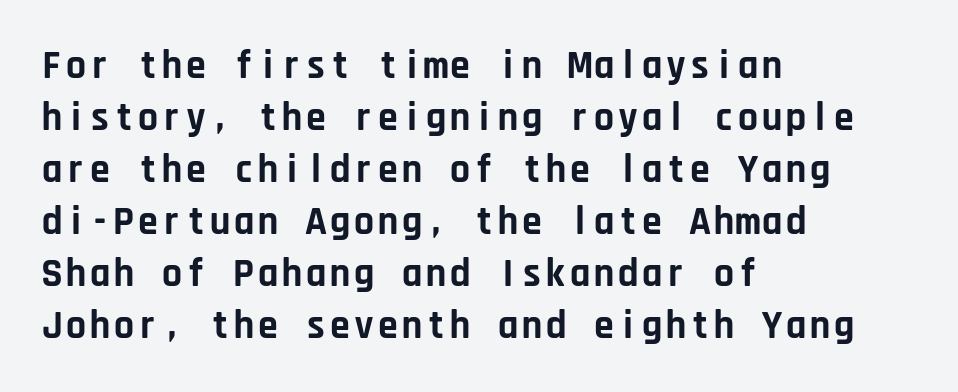
{"serif": "no", "italic": "no", "bold": "yes", "weight": "bold", "width": "normal", "stroke_contrast": "low", "x_height": "large", "monospaced": "yes", "underline": "no", "align": "left", "line_spacing": "normal", "line_spacing_ratio": 1.3, "letter_spacing": "normal", "letter_spacing_em": 0.0, "glyph_px": 40}
